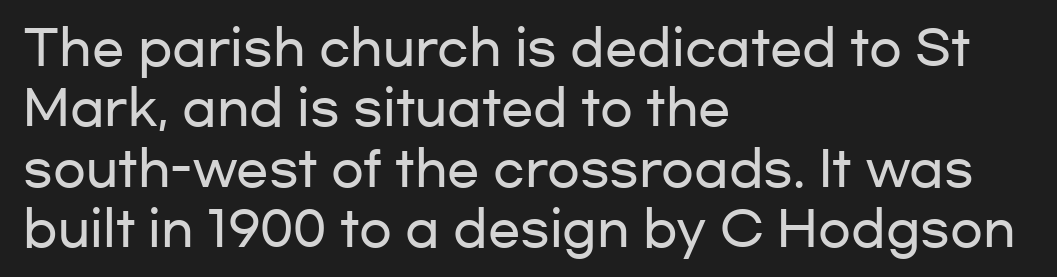
The rendering uses a moderate line-height, typical for paragraphs. The specimen omits any rule beneath the text block's lines. Does the lettering tilt? It doesn't — this is upright. Typographically, this falls in the sans-serif category.
